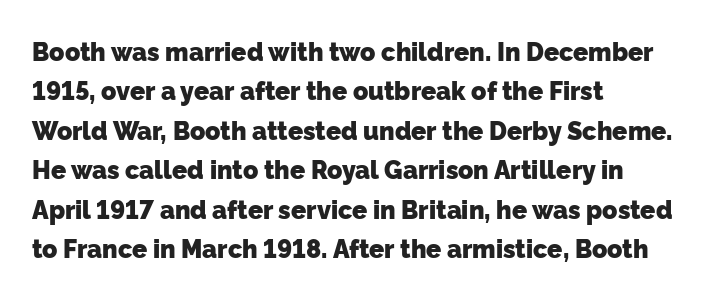
Q: Is the text bold? A: Yes.
Q: Is the text underlined? A: No.
Q: How is the paragraph aligned? A: Left-aligned.
Q: Is the spacing between letters normal or unusually wide? A: Normal.
Q: Is the spacing between lines tight, normal or loose? A: Normal.
